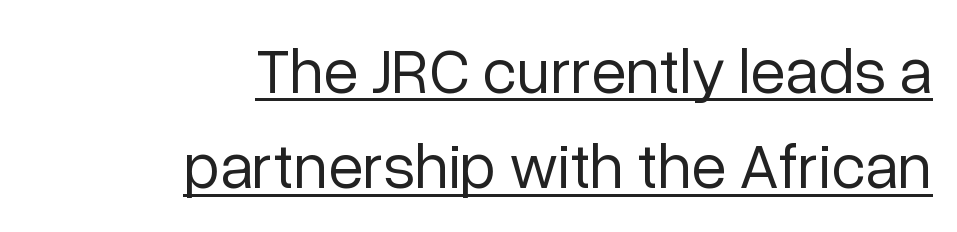
{"serif": "no", "italic": "no", "bold": "no", "weight": "regular", "width": "normal", "stroke_contrast": "low", "x_height": "medium", "monospaced": "no", "underline": "yes", "align": "right", "line_spacing": "normal", "line_spacing_ratio": 1.49, "letter_spacing": "normal", "letter_spacing_em": 0.0, "glyph_px": 64}
